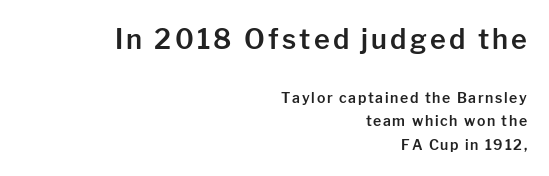
{"italic": "no", "underline": "no", "align": "right", "line_spacing": "normal", "line_spacing_ratio": 1.68, "larger_block": "first", "size_ratio": 1.93, "glyph_px": 27}
